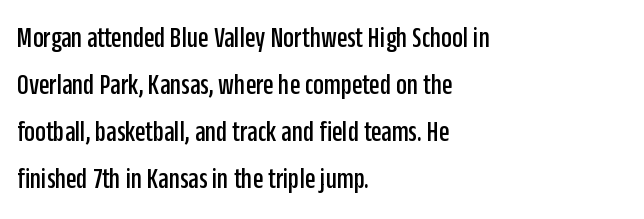
Q: Is the text italic (slanted)? A: No, it is upright.
Q: Is the typeface a serif or a sans-serif typeface? A: Sans-serif.
Q: Is the text underlined? A: No.
Q: How is the paragraph aligned? A: Left-aligned.
Q: Is the spacing between letters normal or unusually wide? A: Normal.
Q: Is the spacing between lines tight, normal or loose? A: Normal.
Q: Width (condensed, normal, or wide)? A: Condensed.
Q: Stroke contrast? A: Low.
Q: x-height? A: Large.
Q: Monospaced? A: No.
